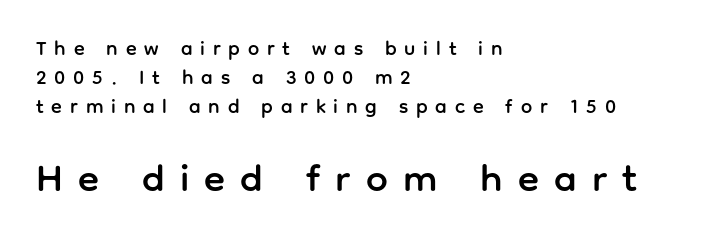
The letters carry no serifs — their stems end cleanly without finishing strokes. Honestly, the row spacing looks completely unremarkable. These lines stack with their left ends in a neat column. Here the glyphs are tracked loosely, breaking word shapes into spaced letters. Every character sits straight up, as roman type does.
